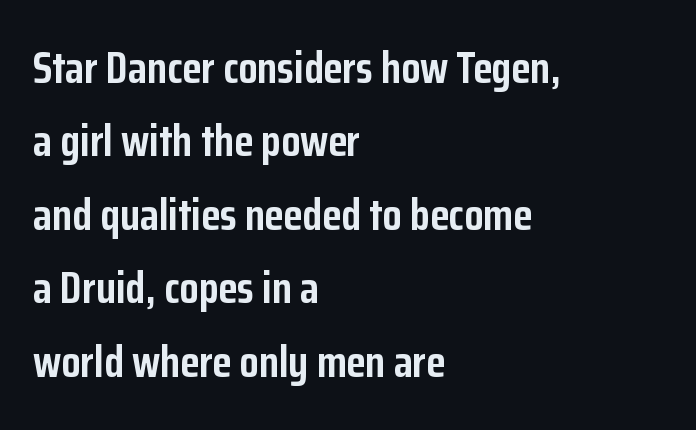
{"serif": "no", "italic": "no", "bold": "yes", "weight": "semibold", "width": "condensed", "stroke_contrast": "low", "x_height": "medium", "monospaced": "no", "underline": "no", "align": "left", "line_spacing": "normal", "line_spacing_ratio": 1.67, "letter_spacing": "normal", "letter_spacing_em": 0.0, "glyph_px": 44}
